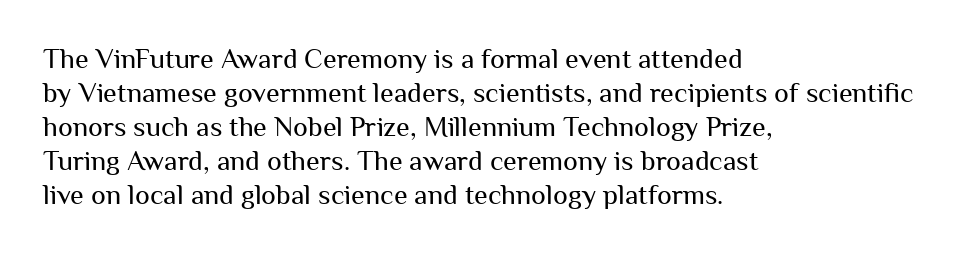
{"serif": "no", "italic": "no", "bold": "no", "weight": "regular", "width": "normal", "stroke_contrast": "medium", "x_height": "medium", "monospaced": "no", "underline": "no", "align": "left", "line_spacing_ratio": 1.21, "letter_spacing": "normal", "letter_spacing_em": 0.0, "glyph_px": 28}
